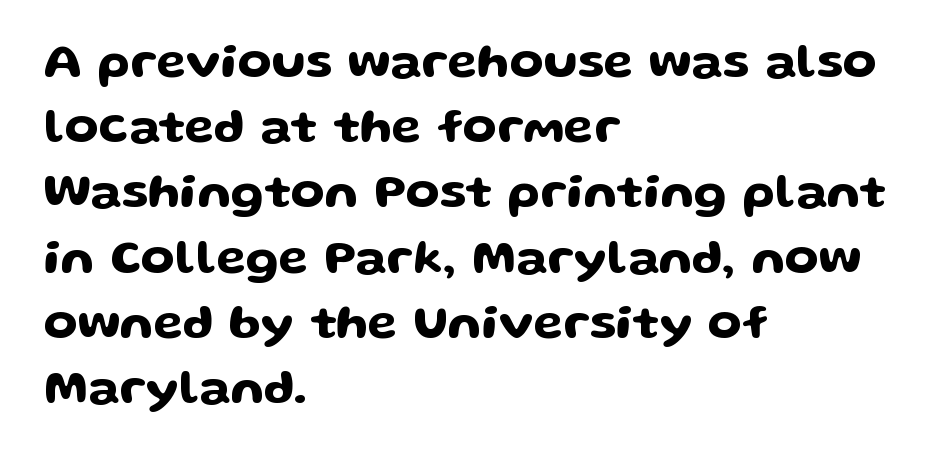
The image shows 49 px wide sans-serif type, upright; set left-aligned, normal line spacing (1.33x), normal letter spacing, not underlined; low stroke contrast and a medium x-height.
